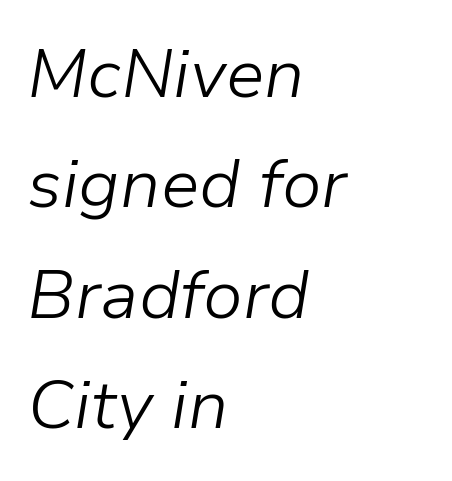
{"italic": "yes", "lean": "right", "slant_degrees": 9, "bold": "no", "weight": "light", "width": "normal", "stroke_contrast": "low", "x_height": "medium", "monospaced": "no", "underline": "no", "align": "left", "line_spacing": "normal", "line_spacing_ratio": 1.6, "letter_spacing": "normal", "letter_spacing_em": 0.0, "glyph_px": 69}
